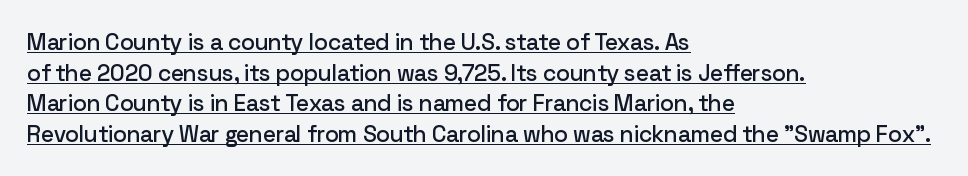
Q: Is the text italic (slanted)? A: No, it is upright.
Q: Is the text underlined? A: Yes.
Q: How is the paragraph aligned? A: Left-aligned.
Q: Is the spacing between letters normal or unusually wide? A: Normal.
Q: Is the spacing between lines tight, normal or loose? A: Normal.
